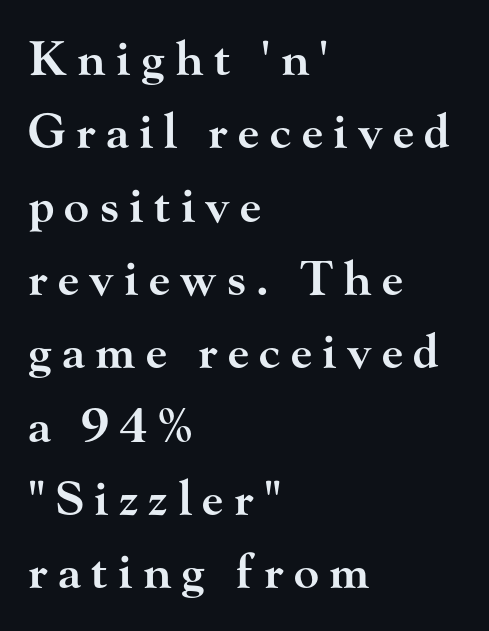
Q: Is the text bold? A: Semi-bold.
Q: Is the text italic (slanted)? A: No, it is upright.
Q: Is the typeface a serif or a sans-serif typeface? A: Serif.
Q: Is the text underlined? A: No.
Q: How is the paragraph aligned? A: Left-aligned.
Q: Is the spacing between letters normal or unusually wide? A: Unusually wide.
Q: Is the spacing between lines tight, normal or loose? A: Normal.
Q: Width (condensed, normal, or wide)? A: Wide.
Q: Stroke contrast? A: High.
Q: x-height? A: Small.
Q: Monospaced? A: No.
